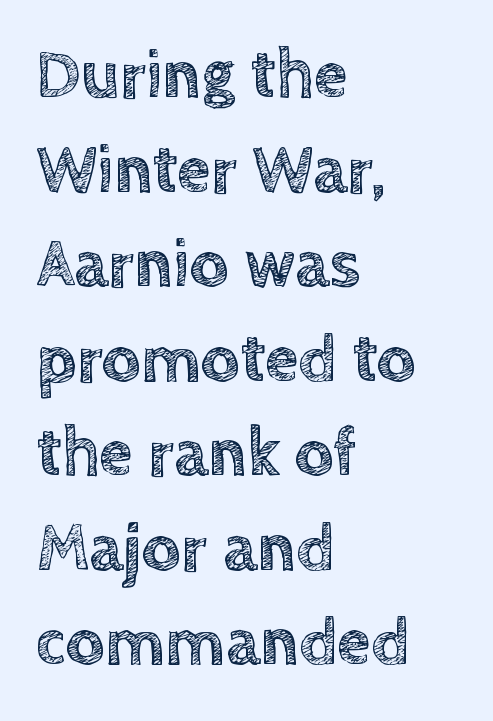
{"italic": "no", "width": "normal", "x_height": "large", "monospaced": "no", "underline": "no", "align": "left", "line_spacing": "normal", "line_spacing_ratio": 1.39, "letter_spacing": "normal", "letter_spacing_em": 0.0, "glyph_px": 68}
